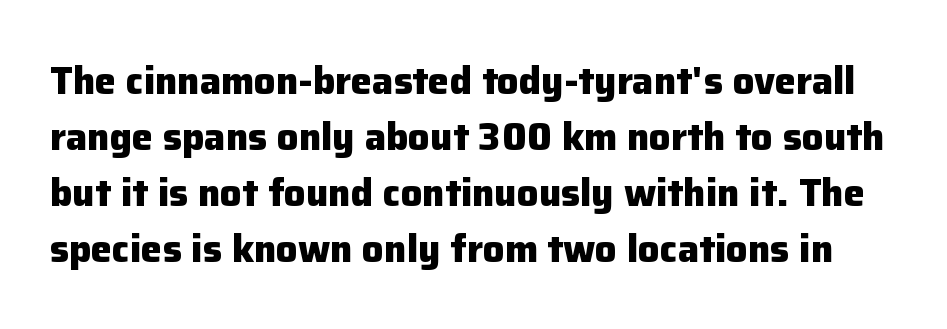
The image shows 38 px heavy sans-serif type, upright; set normal line spacing (1.47x), normal letter spacing, not underlined; low stroke contrast and a medium x-height.
